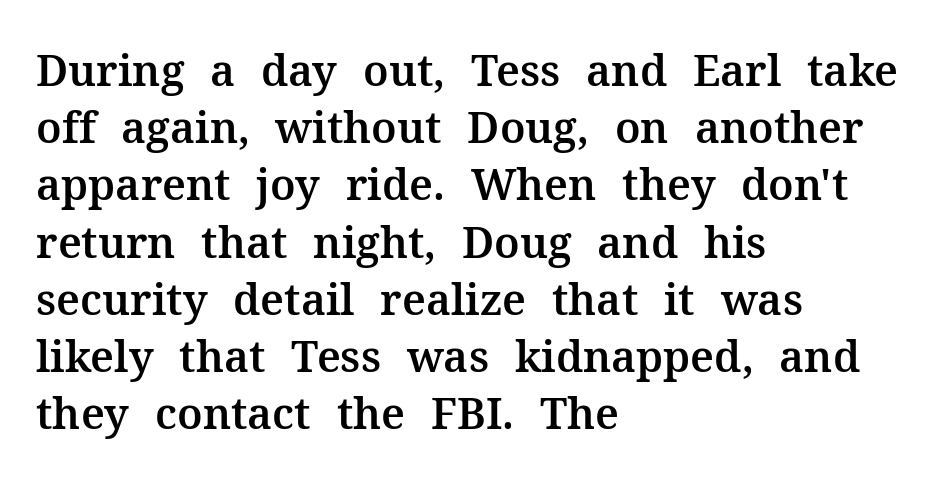
{"serif": "yes", "italic": "no", "width": "normal", "stroke_contrast": "medium", "x_height": "medium", "monospaced": "no", "underline": "no", "align": "left", "line_spacing": "normal", "line_spacing_ratio": 1.33, "letter_spacing": "normal", "letter_spacing_em": 0.0, "glyph_px": 43}
